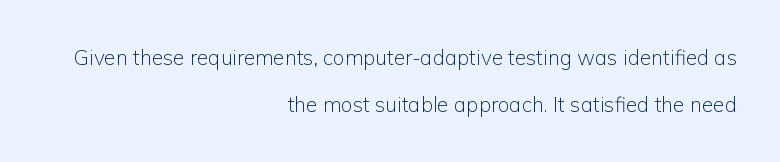
Q: Is the text bold? A: No.
Q: Is the text italic (slanted)? A: No, it is upright.
Q: Is the text underlined? A: No.
Q: How is the paragraph aligned? A: Right-aligned.
Q: Is the spacing between letters normal or unusually wide? A: Normal.
Q: Is the spacing between lines tight, normal or loose? A: Loose.
